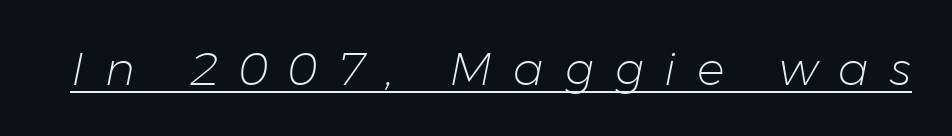
Q: Is the text bold? A: No.
Q: Is the text italic (slanted)? A: Yes, it leans right by about 11 degrees.
Q: Is the text underlined? A: Yes.
Q: Is the spacing between letters normal or unusually wide? A: Unusually wide.
Q: Width (condensed, normal, or wide)? A: Normal.
Q: Stroke contrast? A: Low.
Q: x-height? A: Medium.
Q: Monospaced? A: No.
